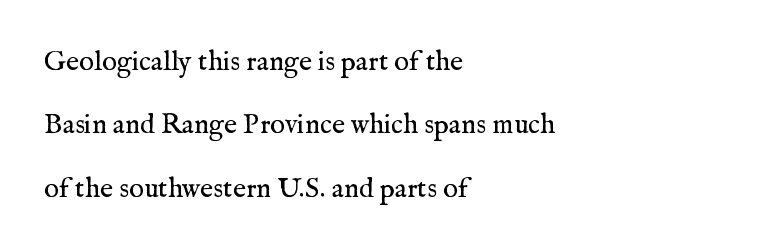
Q: Is the text bold? A: No.
Q: Is the text italic (slanted)? A: No, it is upright.
Q: Is the typeface a serif or a sans-serif typeface? A: Serif.
Q: Is the text underlined? A: No.
Q: How is the paragraph aligned? A: Left-aligned.
Q: Is the spacing between letters normal or unusually wide? A: Normal.
Q: Is the spacing between lines tight, normal or loose? A: Loose.
Q: Width (condensed, normal, or wide)? A: Normal.
Q: Stroke contrast? A: Medium.
Q: x-height? A: Medium.
Q: Monospaced? A: No.
